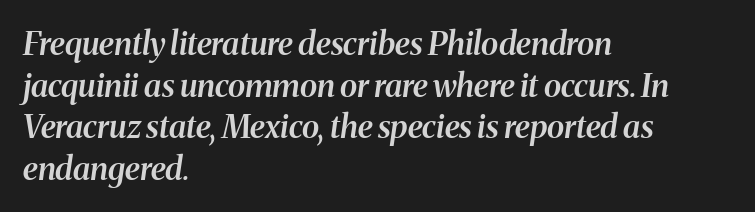
{"serif": "yes", "italic": "yes", "lean": "right", "slant_degrees": 8, "bold": "semi", "weight": "semibold", "width": "normal", "stroke_contrast": "medium", "x_height": "medium", "monospaced": "no", "underline": "no", "align": "left", "line_spacing": "normal", "line_spacing_ratio": 1.3, "letter_spacing": "normal", "letter_spacing_em": 0.0, "glyph_px": 32}
